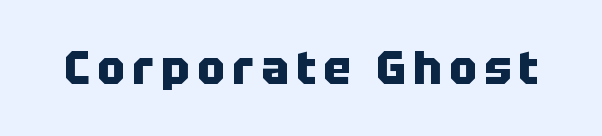
On the weight axis this lands at bold, roughly 700. What kind of face is this? One without serifs — a sans. Ordinary non-slanted type is in use. Descenders hang freely into open space. Looks like regular typesetting: each glyph gets only the width it needs.
